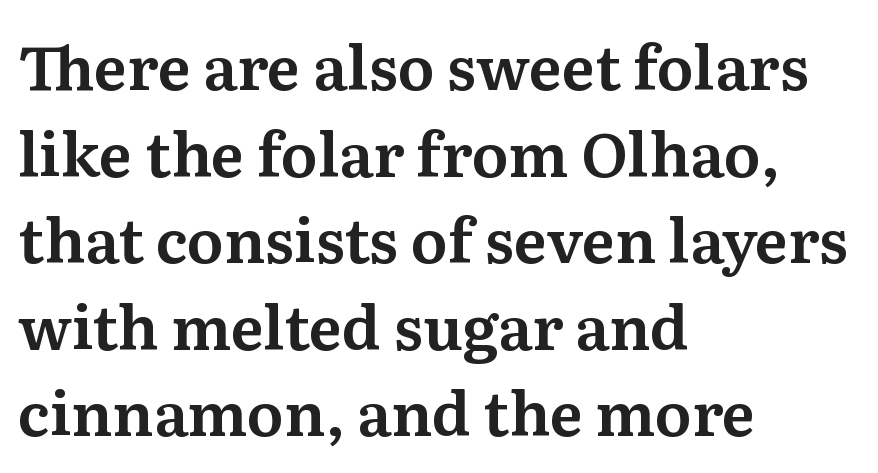
Q: Is the text italic (slanted)? A: No, it is upright.
Q: Is the typeface a serif or a sans-serif typeface? A: Serif.
Q: Is the text underlined? A: No.
Q: How is the paragraph aligned? A: Left-aligned.
Q: Is the spacing between letters normal or unusually wide? A: Normal.
Q: Is the spacing between lines tight, normal or loose? A: Normal.
Q: Width (condensed, normal, or wide)? A: Normal.
Q: Stroke contrast? A: Medium.
Q: x-height? A: Medium.
Q: Monospaced? A: No.
